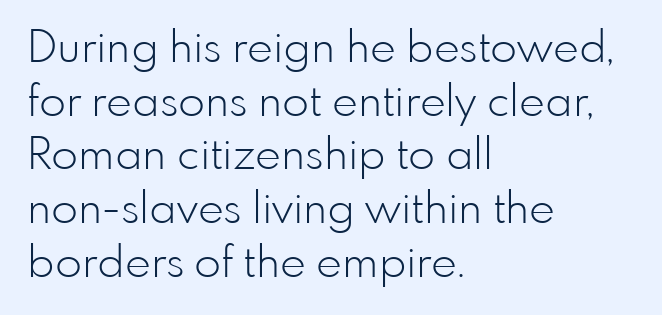
Q: Is the text bold? A: No.
Q: Is the text italic (slanted)? A: No, it is upright.
Q: Is the typeface a serif or a sans-serif typeface? A: Sans-serif.
Q: Is the text underlined? A: No.
Q: How is the paragraph aligned? A: Left-aligned.
Q: Is the spacing between letters normal or unusually wide? A: Normal.
Q: Width (condensed, normal, or wide)? A: Normal.
Q: Stroke contrast? A: Low.
Q: x-height? A: Small.
Q: Monospaced? A: No.
